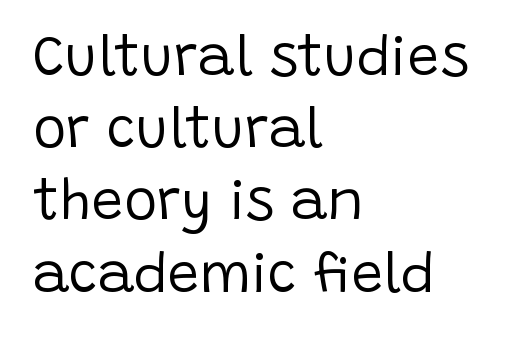
{"serif": "no", "italic": "no", "bold": "no", "weight": "regular", "width": "normal", "stroke_contrast": "low", "x_height": "large", "monospaced": "no", "underline": "no", "align": "left", "line_spacing": "normal", "line_spacing_ratio": 1.29, "letter_spacing": "normal", "letter_spacing_em": 0.0, "glyph_px": 56}
